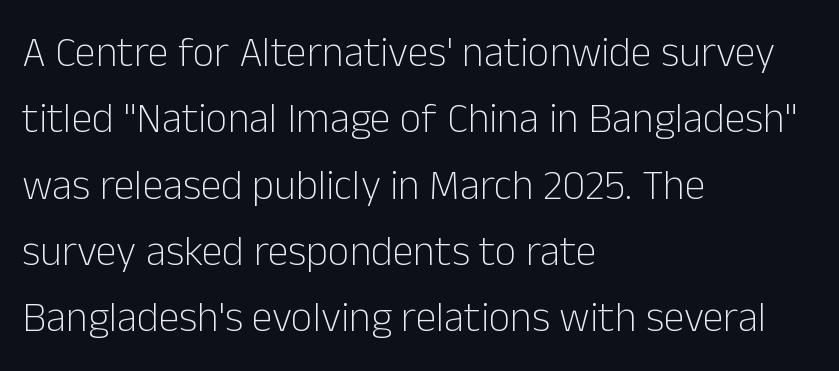
One glance says typical: line gaps are just what's usual. Typographically, this falls in the sans-serif category. No extra tracking has been applied to these lines. Underline: absent. Looks like regular typesetting: each glyph gets only the width it needs.
